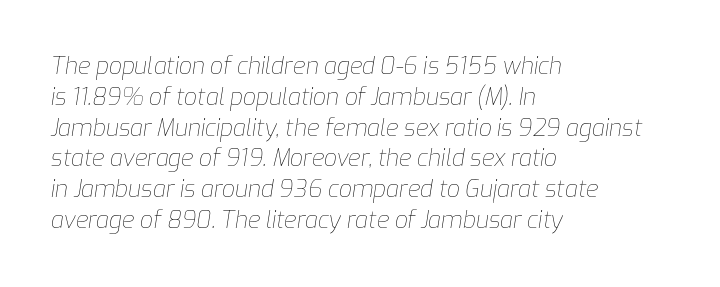
The image shows 23 px text type, italic (leaning right); set left-aligned, normal line spacing (1.34x), normal letter spacing, not underlined.
